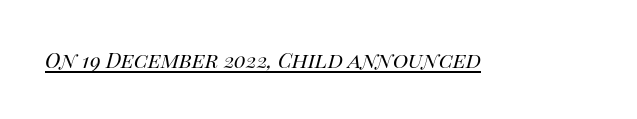
The image shows 21 px text type, italic (leaning right); set normal letter spacing, underlined.
